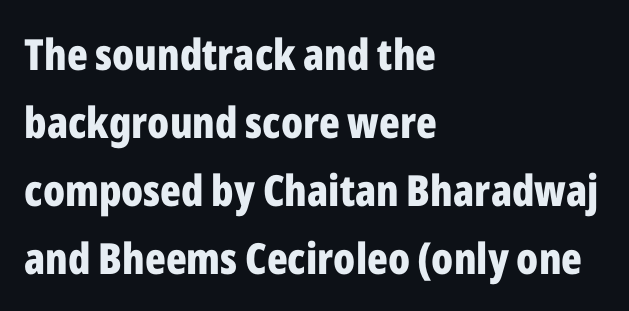
Q: Is the text bold? A: Yes.
Q: Is the text italic (slanted)? A: No, it is upright.
Q: Is the typeface a serif or a sans-serif typeface? A: Sans-serif.
Q: Is the text underlined? A: No.
Q: How is the paragraph aligned? A: Left-aligned.
Q: Is the spacing between letters normal or unusually wide? A: Normal.
Q: Is the spacing between lines tight, normal or loose? A: Normal.
Q: Width (condensed, normal, or wide)? A: Condensed.
Q: Stroke contrast? A: Low.
Q: x-height? A: Medium.
Q: Monospaced? A: No.
